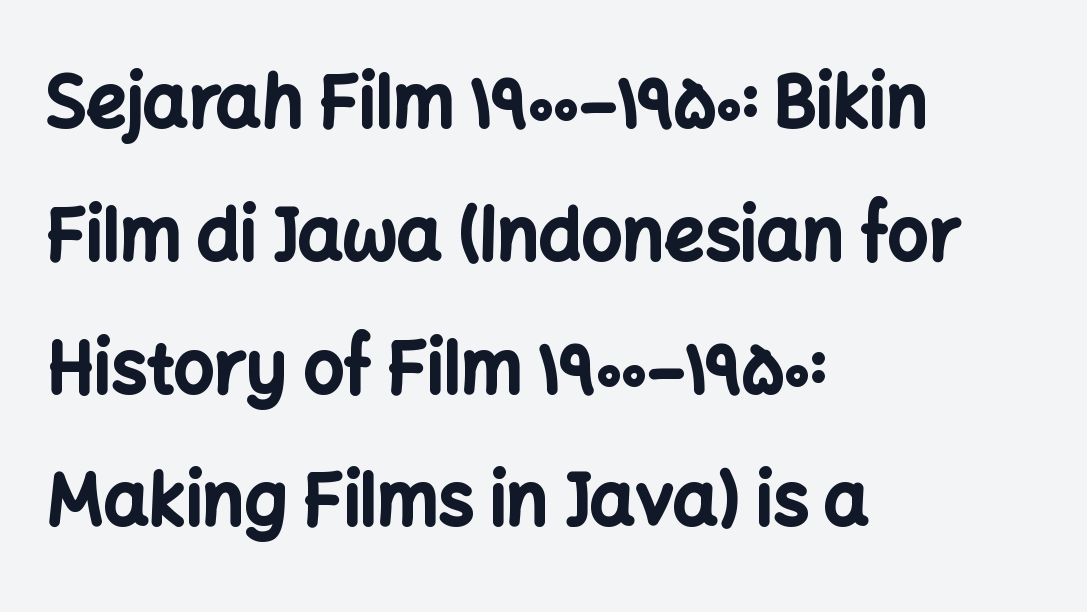
{"serif": "no", "italic": "no", "bold": "yes", "weight": "bold", "width": "normal", "stroke_contrast": "low", "x_height": "medium", "monospaced": "no", "underline": "no", "align": "left", "line_spacing_ratio": 1.87, "letter_spacing": "normal", "letter_spacing_em": 0.0, "glyph_px": 71}
